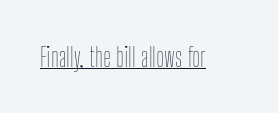
{"italic": "no", "bold": "no", "underline": "yes", "letter_spacing": "normal", "letter_spacing_em": 0.0, "glyph_px": 27}
